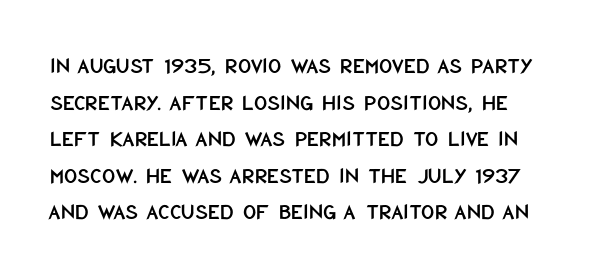
Q: Is the text italic (slanted)? A: No, it is upright.
Q: Is the text underlined? A: No.
Q: How is the paragraph aligned? A: Left-aligned.
Q: Is the spacing between letters normal or unusually wide? A: Normal.
Q: Is the spacing between lines tight, normal or loose? A: Normal.
